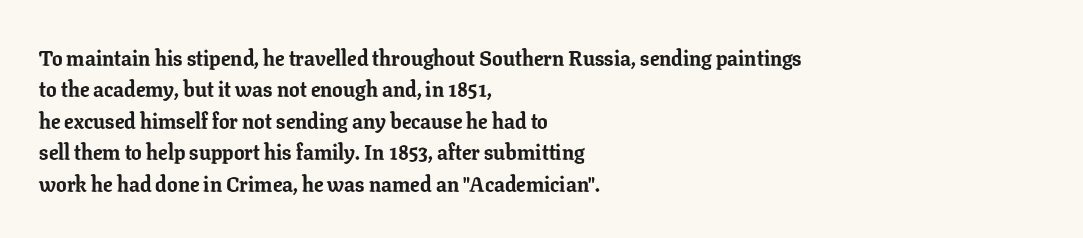
{"italic": "no", "bold": "yes", "underline": "no", "align": "left", "line_spacing": "normal", "line_spacing_ratio": 1.5, "letter_spacing": "normal", "letter_spacing_em": 0.0, "glyph_px": 21}
